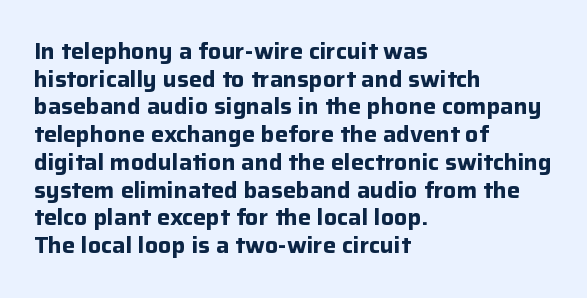
{"italic": "no", "bold": "yes", "underline": "no", "align": "left", "line_spacing": "normal", "line_spacing_ratio": 1.26, "letter_spacing": "normal", "letter_spacing_em": 0.0, "glyph_px": 22}
